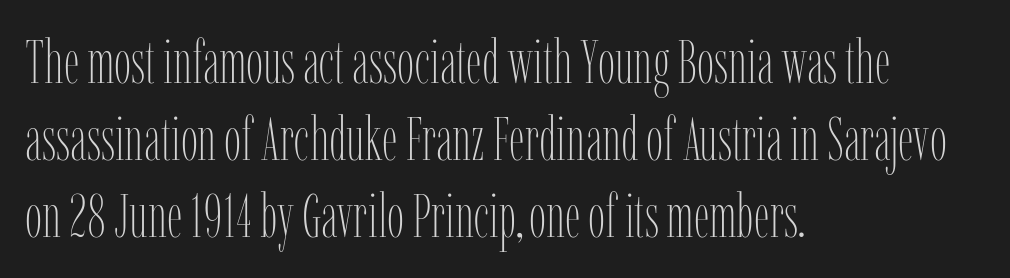
The designer left line spacing at the default. The space beneath each line is pristine and unruled. Think standard paragraph weight, or any step lighter than that. A student would call this left alignment; a typographer would say flush left, rag right. A typesetter would call this proportional, since set widths differ per character. A typesetter would mark this as roman, not italic.
